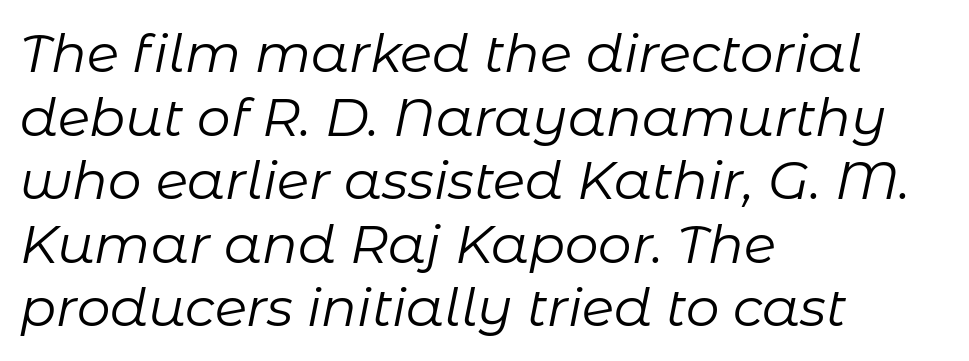
Just letters on the line, the space beneath them empty. Horizontal alignment here is leftward, the default for most running prose. A typesetter would mark this as italic. Think of a printed novel: that variable character pitch is what you see here.
